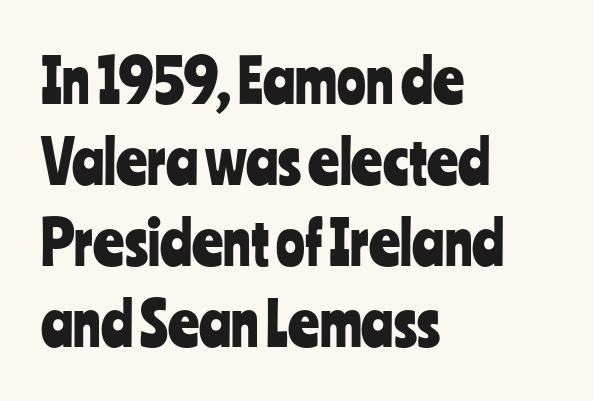
The image shows 60 px condensed sans-serif type, upright; set left-aligned, normal line spacing (1.35x), normal letter spacing, not underlined; low stroke contrast and a medium x-height.
